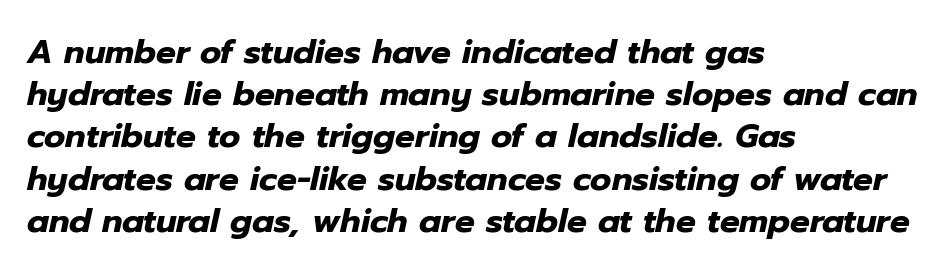
{"italic": "yes", "lean": "right", "slant_degrees": 12, "bold": "yes", "weight": "heavy", "width": "normal", "stroke_contrast": "low", "x_height": "medium", "monospaced": "no", "underline": "no", "align": "left", "line_spacing": "normal", "line_spacing_ratio": 1.28, "letter_spacing": "normal", "letter_spacing_em": 0.0, "glyph_px": 33}
